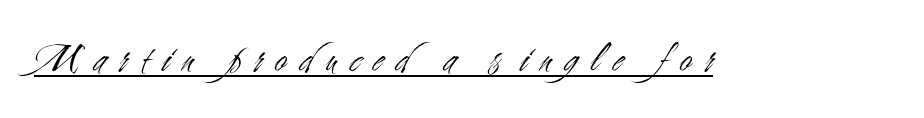
Q: Is the text bold? A: No.
Q: Is the text italic (slanted)? A: Yes.
Q: Is the typeface a serif or a sans-serif typeface? A: Sans-serif.
Q: Is the text underlined? A: Yes.
Q: Is the spacing between letters normal or unusually wide? A: Unusually wide.
Q: Width (condensed, normal, or wide)? A: Condensed.
Q: Stroke contrast? A: Medium.
Q: x-height? A: Small.
Q: Monospaced? A: No.
